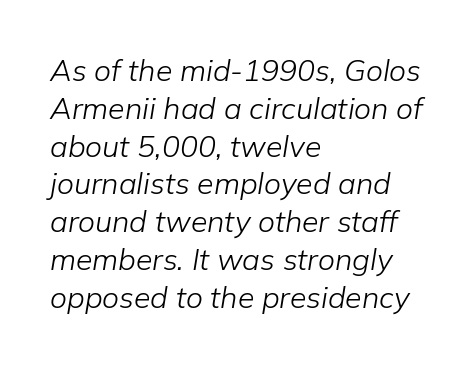
{"italic": "yes", "lean": "right", "slant_degrees": 9, "bold": "no", "weight": "light", "width": "normal", "stroke_contrast": "low", "x_height": "medium", "monospaced": "no", "underline": "no", "align": "left", "line_spacing": "normal", "line_spacing_ratio": 1.26, "letter_spacing": "normal", "letter_spacing_em": 0.0, "glyph_px": 30}
